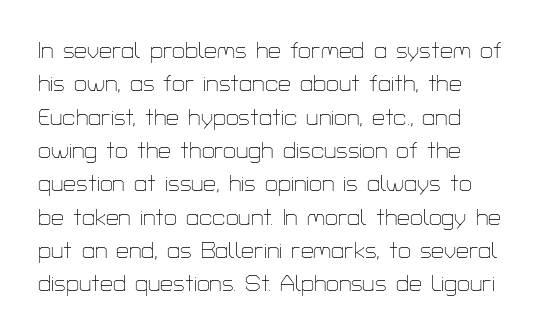
Q: Is the text bold? A: No.
Q: Is the text italic (slanted)? A: No, it is upright.
Q: Is the text underlined? A: No.
Q: How is the paragraph aligned? A: Left-aligned.
Q: Is the spacing between letters normal or unusually wide? A: Normal.
Q: Is the spacing between lines tight, normal or loose? A: Normal.
